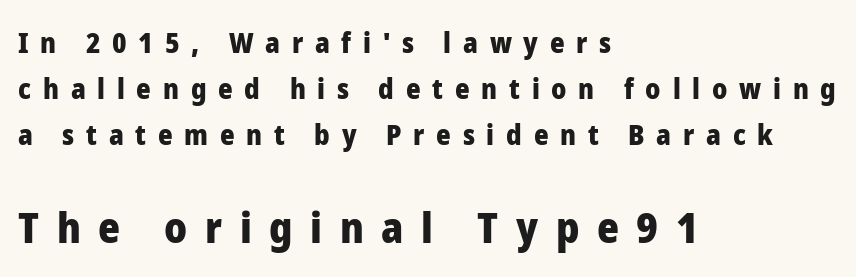
{"serif": "no", "italic": "no", "bold": "yes", "weight": "heavy", "width": "normal", "stroke_contrast": "low", "x_height": "medium", "monospaced": "no", "underline": "no", "align": "left", "line_spacing": "normal", "line_spacing_ratio": 1.65, "letter_spacing": "wide", "letter_spacing_em": 0.42, "larger_block": "second", "size_ratio": 1.5, "glyph_px": 42}
